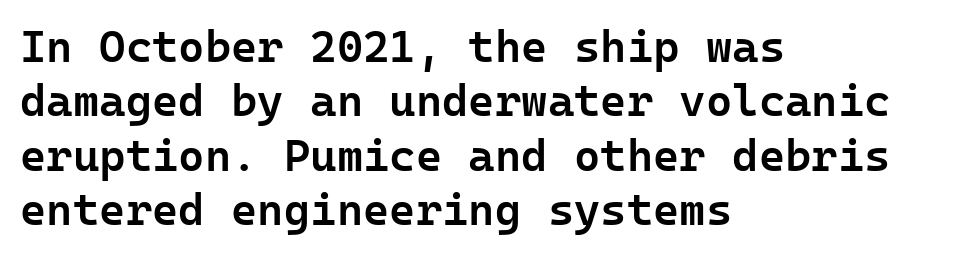
The image shows 45 px semibold sans-serif type, upright; set left-aligned, line spacing 1.21x, normal letter spacing, not underlined; low stroke contrast and a medium x-height.
